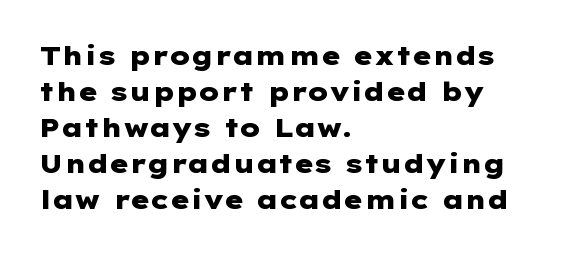
Weight: bold. Inter-character spacing is left at the font's built-in metrics. Check the space under the baseline: it is left empty. These lines sit exactly where default settings would place them. Compared with a centered layout, this one pins lines to the left instead.
